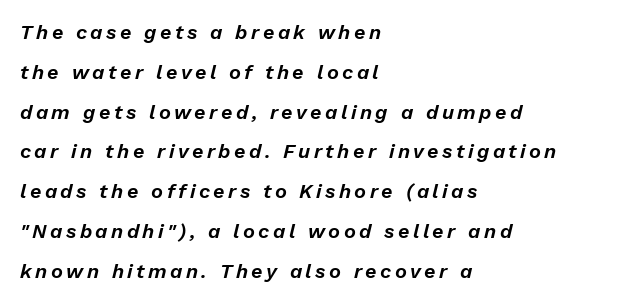
In terms of leading, this rendering errs on the spacious side. Glance below the letters and you will spot only blank space. Posture: slanted. Is the block centered? No — it sits flush against the left margin.
